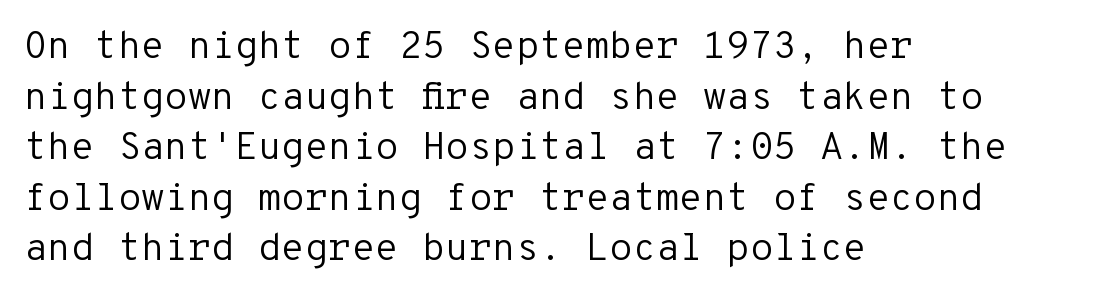
Q: Is the text bold? A: No.
Q: Is the text italic (slanted)? A: No, it is upright.
Q: Is the typeface a serif or a sans-serif typeface? A: Sans-serif.
Q: Is the text underlined? A: No.
Q: How is the paragraph aligned? A: Left-aligned.
Q: Is the spacing between letters normal or unusually wide? A: Normal.
Q: Is the spacing between lines tight, normal or loose? A: Normal.
Q: Width (condensed, normal, or wide)? A: Normal.
Q: Stroke contrast? A: Low.
Q: x-height? A: Medium.
Q: Monospaced? A: Yes.
